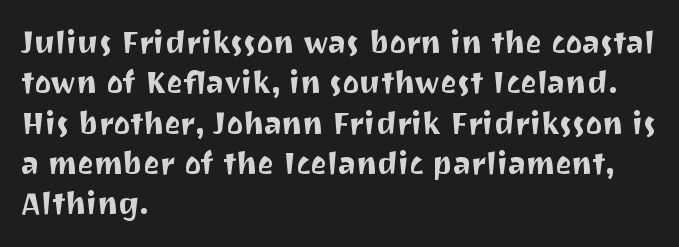
These lines sit exactly where default settings would place them. Leftover space on each line is placed entirely after the last word. Between one letter and the next there's only the usual sliver of space. Descenders are the only things crossing below the line. The type family on display is of the sans-serif kind.
